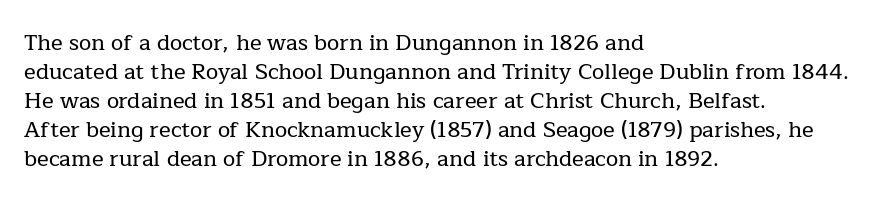
The image shows 22 px text type, upright; set left-aligned, normal line spacing (1.32x), normal letter spacing, not underlined.
